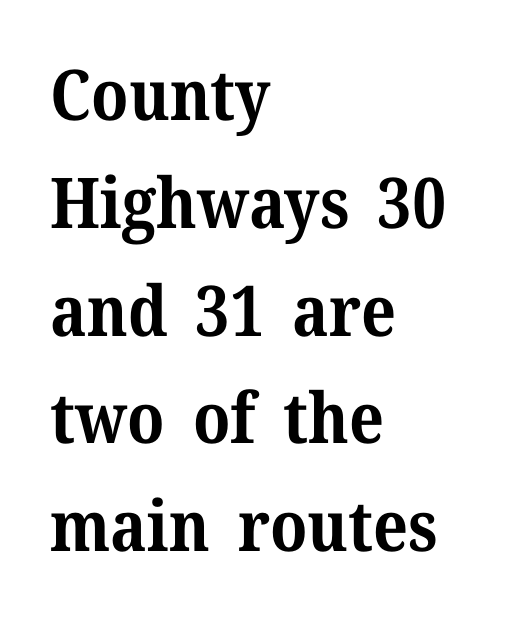
{"serif": "yes", "italic": "no", "bold": "yes", "weight": "bold", "width": "normal", "stroke_contrast": "medium", "x_height": "medium", "monospaced": "no", "underline": "no", "align": "left", "line_spacing": "normal", "line_spacing_ratio": 1.54, "letter_spacing": "normal", "letter_spacing_em": 0.0, "glyph_px": 70}
